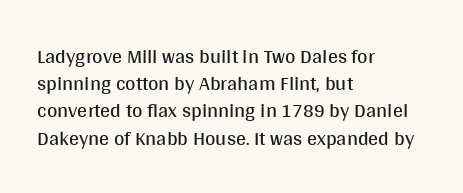
The text block is weighted toward the left margin, trailing off unevenly rightward. Summary of vertical rhythm: regular, with standard interline spacing. Spacing between characters is what you'd get straight out of the box. The letterforms sit at book weight or below.
